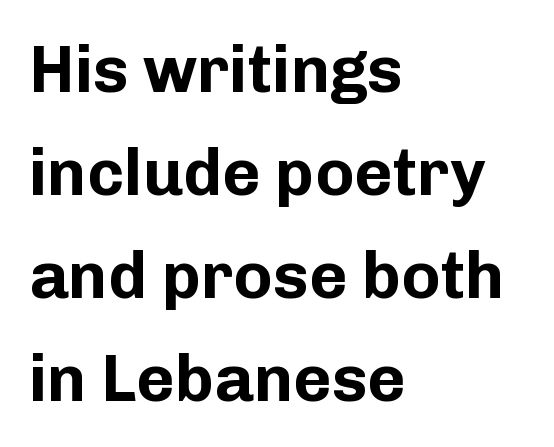
Q: Is the text bold? A: Yes.
Q: Is the text italic (slanted)? A: No, it is upright.
Q: Is the typeface a serif or a sans-serif typeface? A: Sans-serif.
Q: Is the text underlined? A: No.
Q: How is the paragraph aligned? A: Left-aligned.
Q: Is the spacing between letters normal or unusually wide? A: Normal.
Q: Is the spacing between lines tight, normal or loose? A: Normal.
Q: Width (condensed, normal, or wide)? A: Normal.
Q: Stroke contrast? A: Low.
Q: x-height? A: Medium.
Q: Monospaced? A: No.
